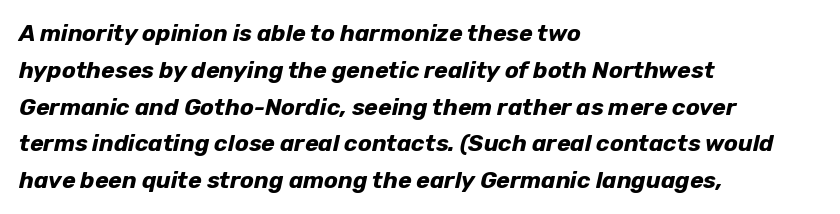
Q: Is the text bold? A: Yes.
Q: Is the text italic (slanted)? A: Yes, it leans right by about 12 degrees.
Q: Is the text underlined? A: No.
Q: How is the paragraph aligned? A: Left-aligned.
Q: Is the spacing between letters normal or unusually wide? A: Normal.
Q: Is the spacing between lines tight, normal or loose? A: Normal.
